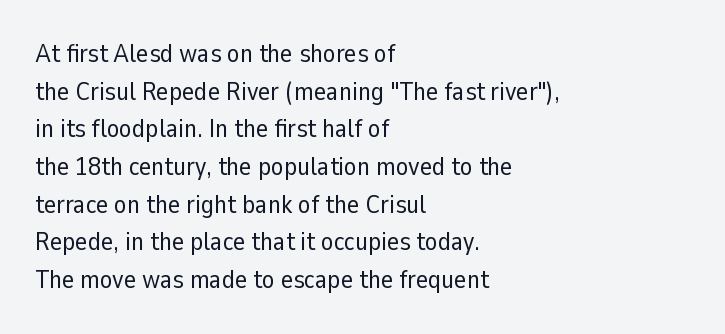
This sample is left-justified, so line endings fall wherever the words run out. Short note: letters normally spaced. These lines were composed using upright roman letters. Nothing heavy about these letters — not bold at all. The glyphs are unaccompanied by any horizontal stroke below them. Quick note: interline space is typical.
